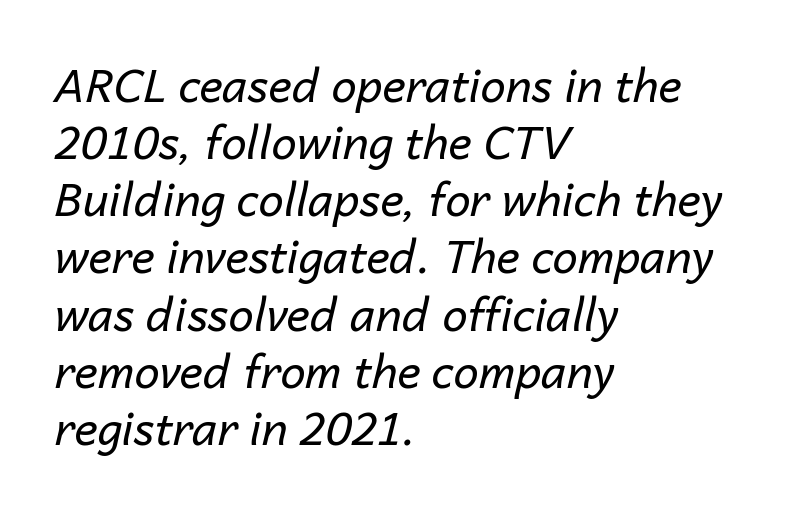
{"italic": "yes", "lean": "right", "slant_degrees": 14, "bold": "no", "weight": "regular", "width": "normal", "stroke_contrast": "low", "x_height": "medium", "monospaced": "no", "underline": "no", "align": "left", "line_spacing": "normal", "line_spacing_ratio": 1.27, "letter_spacing": "normal", "letter_spacing_em": 0.0, "glyph_px": 45}
